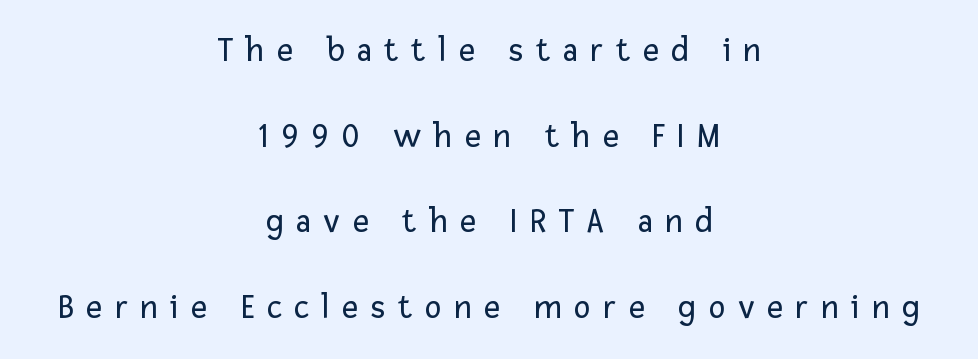
{"serif": "no", "italic": "no", "bold": "no", "weight": "regular", "width": "normal", "stroke_contrast": "low", "x_height": "medium", "monospaced": "no", "underline": "no", "align": "center", "line_spacing": "loose", "line_spacing_ratio": 2.45, "letter_spacing": "wide", "letter_spacing_em": 0.36, "glyph_px": 35}
